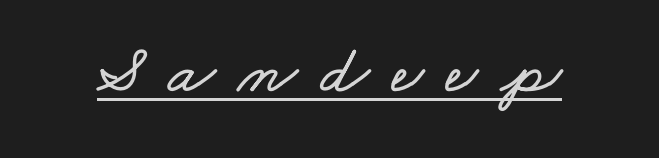
The image shows 69 px wide type; set unusually wide letter spacing (+0.33 em), underlined; low stroke contrast and a small x-height.
